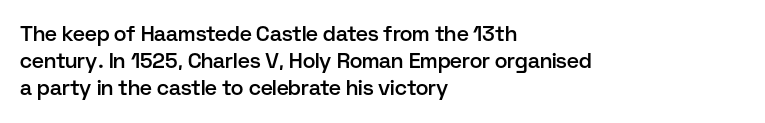
The image shows 21 px text type, upright; set left-aligned, normal line spacing (1.28x), normal letter spacing, not underlined.
